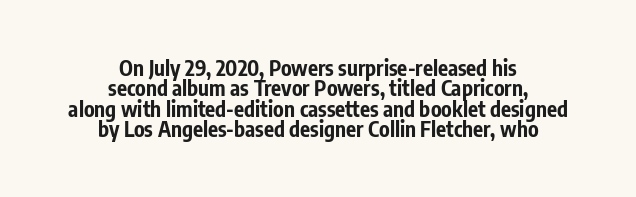
The image shows 21 px bold type, upright; set centered, tight line spacing (0.97x), normal letter spacing, not underlined.
